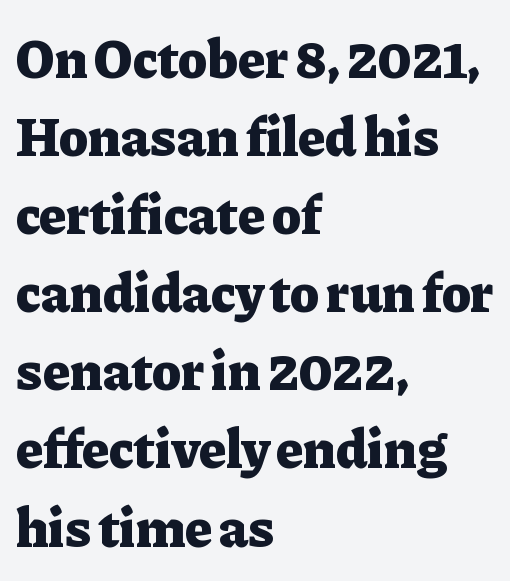
Do the letters lean? They stand straight. Students, note that the glyphs here touch the page at normal intervals. Old-style or modern, the face here clearly has serifs. Decoration check: the copy has no underline. One-word summary of the alignment: left. Caption: bold face, heavy strokes.
